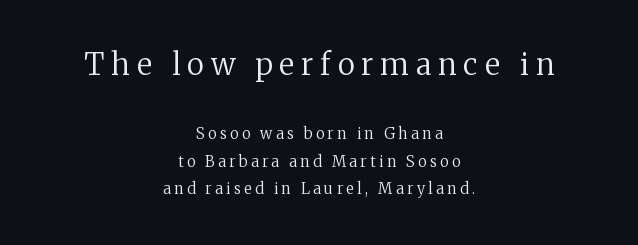
{"serif": "yes", "italic": "no", "bold": "no", "weight": "regular", "width": "normal", "stroke_contrast": "medium", "x_height": "medium", "monospaced": "no", "underline": "no", "align": "center", "line_spacing_ratio": 1.84, "letter_spacing": "wide", "letter_spacing_em": 0.23, "larger_block": "first", "size_ratio": 2.0, "glyph_px": 30}
